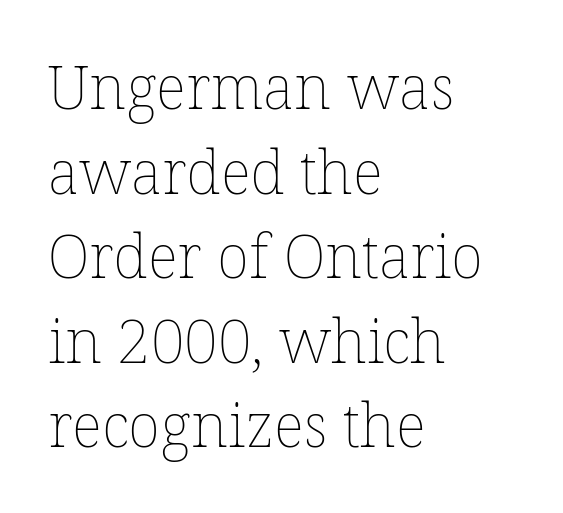
{"italic": "no", "bold": "no", "weight": "thin", "width": "normal", "stroke_contrast": "low", "x_height": "medium", "monospaced": "no", "underline": "no", "align": "left", "line_spacing": "normal", "line_spacing_ratio": 1.41, "letter_spacing": "normal", "letter_spacing_em": 0.0, "glyph_px": 60}
